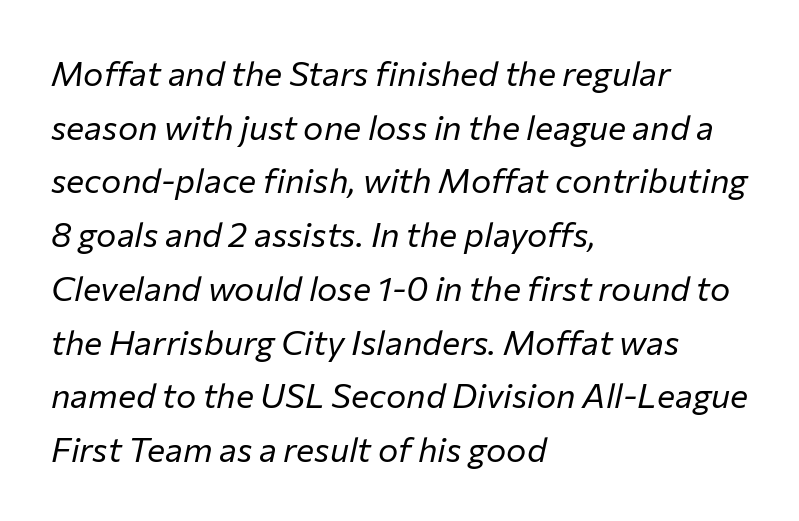
{"italic": "yes", "lean": "right", "slant_degrees": 12, "bold": "no", "weight": "regular", "width": "normal", "stroke_contrast": "low", "x_height": "medium", "monospaced": "no", "underline": "no", "align": "left", "line_spacing": "normal", "line_spacing_ratio": 1.58, "letter_spacing": "normal", "letter_spacing_em": 0.0, "glyph_px": 34}
